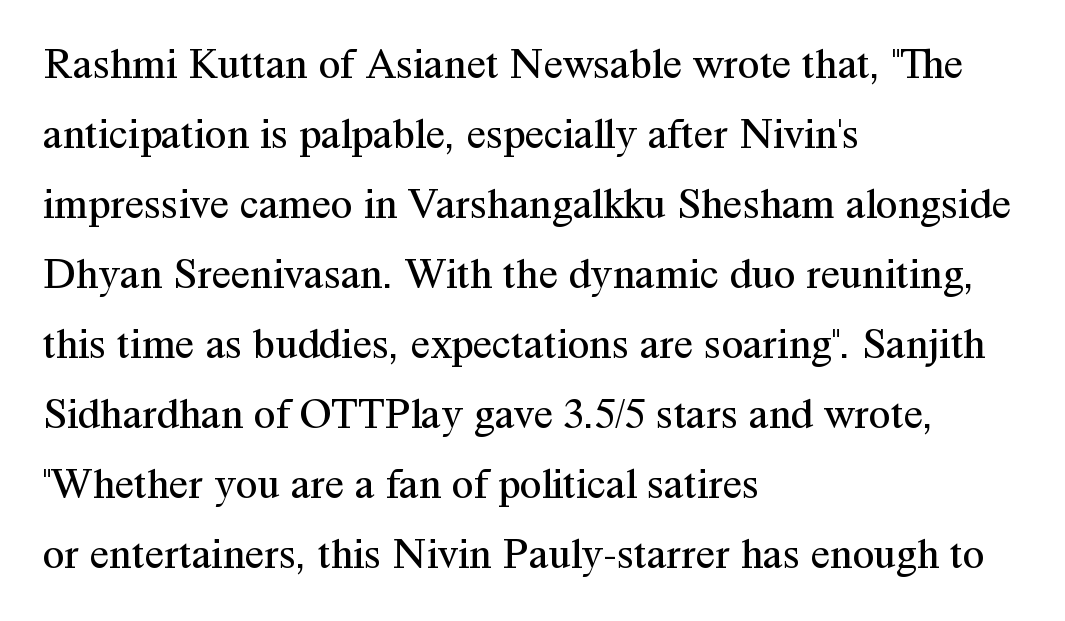
{"serif": "yes", "italic": "no", "bold": "no", "weight": "regular", "width": "normal", "stroke_contrast": "medium", "x_height": "medium", "monospaced": "no", "underline": "no", "align": "left", "line_spacing": "normal", "line_spacing_ratio": 1.59, "letter_spacing": "normal", "letter_spacing_em": 0.0, "glyph_px": 44}
